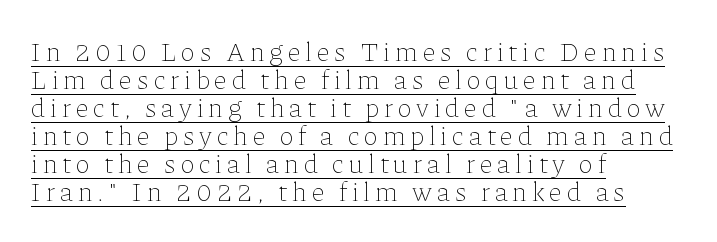
The paragraph shown leans on its left margin. The specimen includes a rule beneath the text block's lines. Weight class: somewhere from thin through regular. Compared with typical paragraphs, the rows here are closer together. The lettering stays uniformly vertical, giving the passage a roman look.
